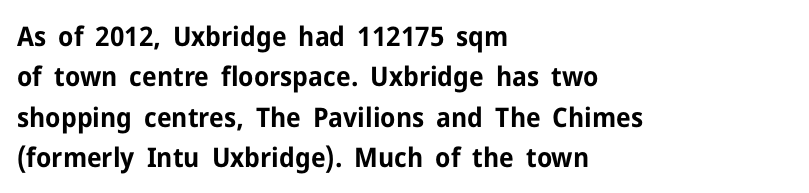
Q: Is the text bold? A: Yes.
Q: Is the text italic (slanted)? A: No, it is upright.
Q: Is the text underlined? A: No.
Q: How is the paragraph aligned? A: Left-aligned.
Q: Is the spacing between letters normal or unusually wide? A: Normal.
Q: Is the spacing between lines tight, normal or loose? A: Normal.
